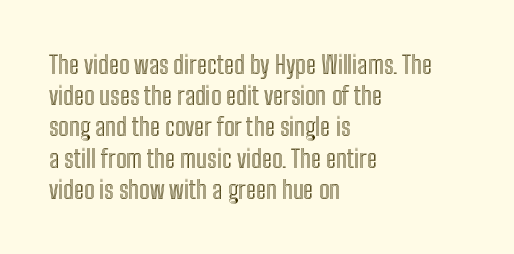
{"italic": "no", "underline": "no", "align": "left", "line_spacing": "normal", "line_spacing_ratio": 1.25, "letter_spacing": "normal", "letter_spacing_em": 0.0, "glyph_px": 25}
